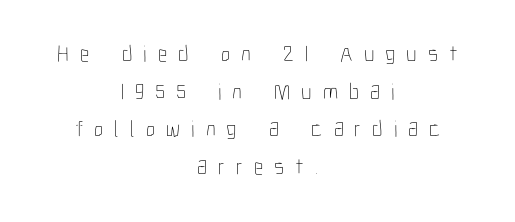
Q: Is the text bold? A: No.
Q: Is the text italic (slanted)? A: No, it is upright.
Q: Is the text underlined? A: No.
Q: How is the paragraph aligned? A: Centered.
Q: Is the spacing between letters normal or unusually wide? A: Unusually wide.
Q: Is the spacing between lines tight, normal or loose? A: Normal.
